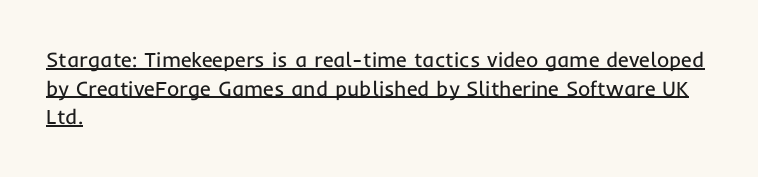
{"italic": "no", "bold": "no", "underline": "yes", "align": "left", "line_spacing": "normal", "line_spacing_ratio": 1.36, "letter_spacing": "normal", "letter_spacing_em": 0.0, "glyph_px": 21}
